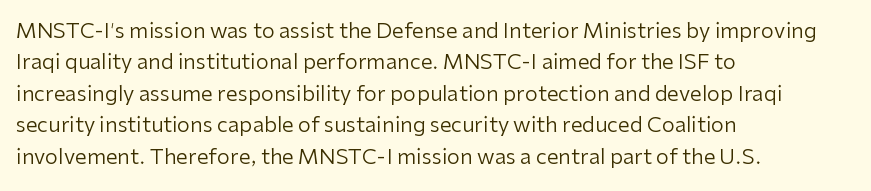
Q: Is the text bold? A: No.
Q: Is the text italic (slanted)? A: No, it is upright.
Q: Is the text underlined? A: No.
Q: How is the paragraph aligned? A: Left-aligned.
Q: Is the spacing between letters normal or unusually wide? A: Normal.
Q: Is the spacing between lines tight, normal or loose? A: Normal.
